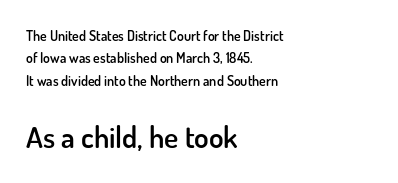
The image shows 30 px semibold sans-serif type, upright; set left-aligned, normal line spacing (1.6x), normal letter spacing, not underlined; the second (bottom) block is 2.14x larger; low stroke contrast and a small x-height.
